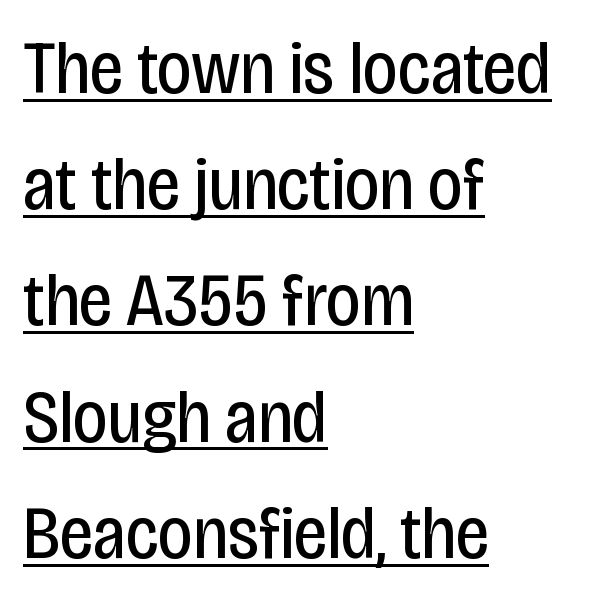
Q: Is the text bold? A: No.
Q: Is the text italic (slanted)? A: No, it is upright.
Q: Is the typeface a serif or a sans-serif typeface? A: Sans-serif.
Q: Is the text underlined? A: Yes.
Q: How is the paragraph aligned? A: Left-aligned.
Q: Is the spacing between letters normal or unusually wide? A: Normal.
Q: Is the spacing between lines tight, normal or loose? A: Normal.
Q: Width (condensed, normal, or wide)? A: Condensed.
Q: Stroke contrast? A: Low.
Q: x-height? A: Large.
Q: Monospaced? A: No.
